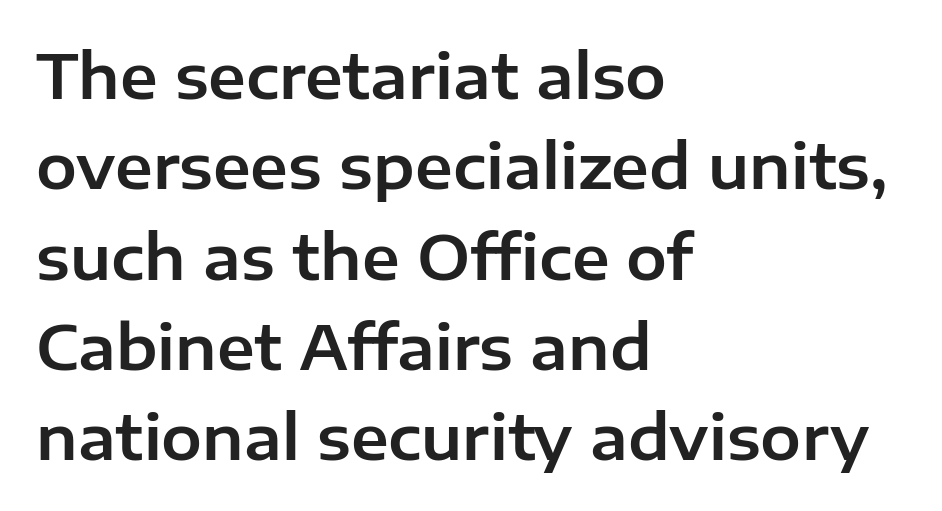
Q: Is the text italic (slanted)? A: No, it is upright.
Q: Is the typeface a serif or a sans-serif typeface? A: Sans-serif.
Q: Is the text underlined? A: No.
Q: How is the paragraph aligned? A: Left-aligned.
Q: Is the spacing between letters normal or unusually wide? A: Normal.
Q: Is the spacing between lines tight, normal or loose? A: Normal.
Q: Width (condensed, normal, or wide)? A: Normal.
Q: Stroke contrast? A: Low.
Q: x-height? A: Medium.
Q: Monospaced? A: No.
